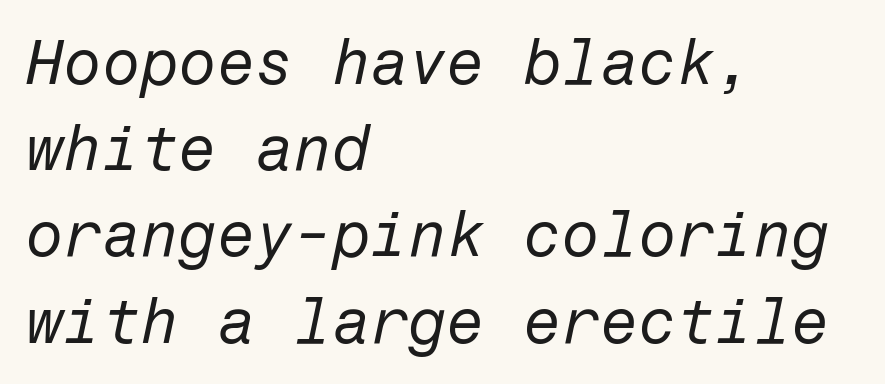
The image shows 62 px regular-weight type, italic (leaning right); set left-aligned, normal line spacing (1.39x), normal letter spacing, not underlined; low stroke contrast and a medium x-height.
